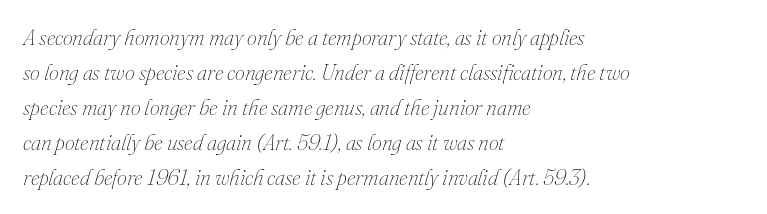
The image shows 22 px text type, italic (leaning right); set left-aligned, normal line spacing (1.59x), normal letter spacing, not underlined.
